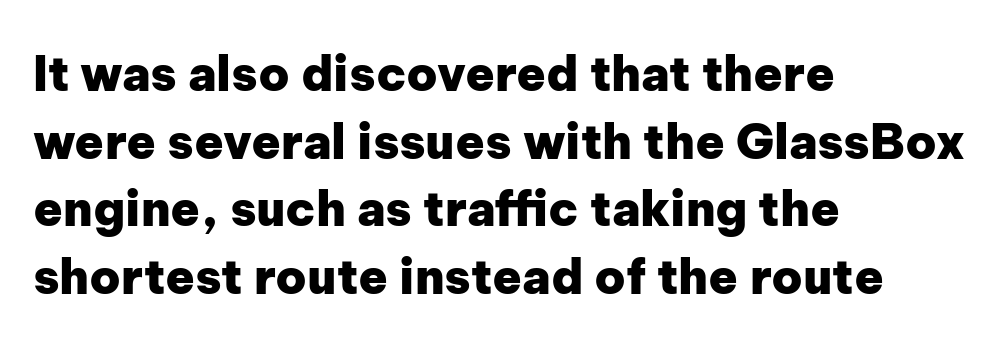
Q: Is the text bold? A: Yes.
Q: Is the text italic (slanted)? A: No, it is upright.
Q: Is the typeface a serif or a sans-serif typeface? A: Sans-serif.
Q: Is the text underlined? A: No.
Q: How is the paragraph aligned? A: Left-aligned.
Q: Is the spacing between letters normal or unusually wide? A: Normal.
Q: Is the spacing between lines tight, normal or loose? A: Normal.
Q: Width (condensed, normal, or wide)? A: Normal.
Q: Stroke contrast? A: Low.
Q: x-height? A: Medium.
Q: Monospaced? A: No.
